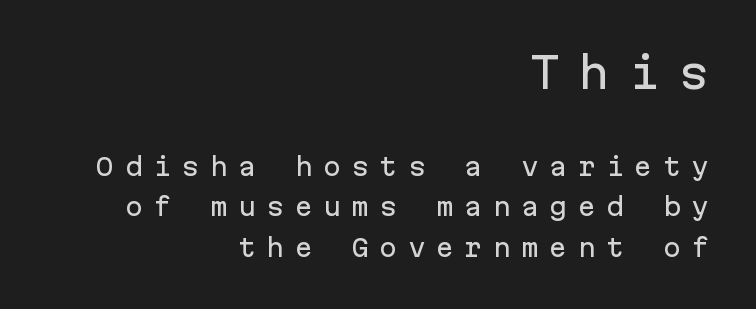
The image shows 42 px sans-serif type, upright, monospaced; set right-aligned, normal line spacing (1.69x), unusually wide letter spacing (+0.43 em), not underlined; the first (top) block is 1.75x larger; low stroke contrast and a medium x-height.
